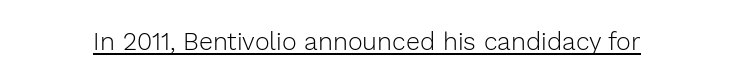
The letterforms sit at book weight or below. Posture: upright roman. Here the glyphs are tracked normally, forming tight word shapes. The words here are underlined.
